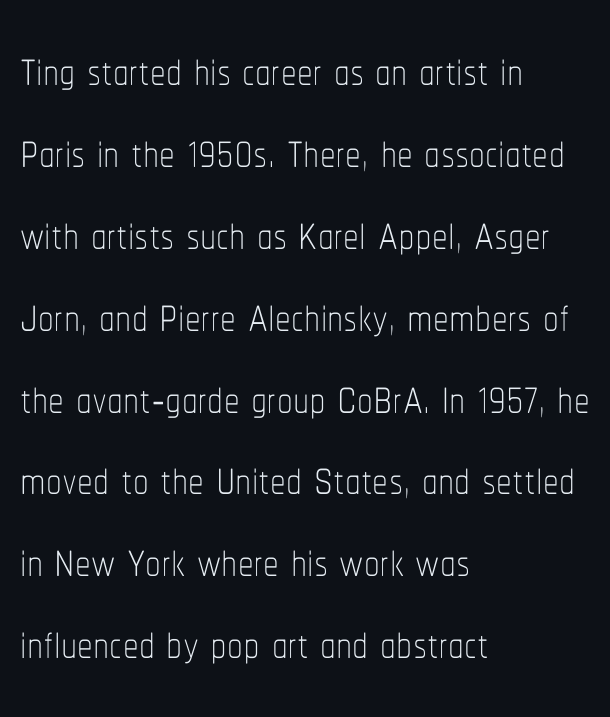
Standard letterfit; no display-style spreading of the glyphs. Ordinary non-slanted type is in use. The passage shown stacks its lines at a standard gap. Reading down the block, your eye returns to a fixed left position each line. A typesetter would call this proportional, since set widths differ per character. A quiet, ordinary-to-light weight characterises the typeface.
